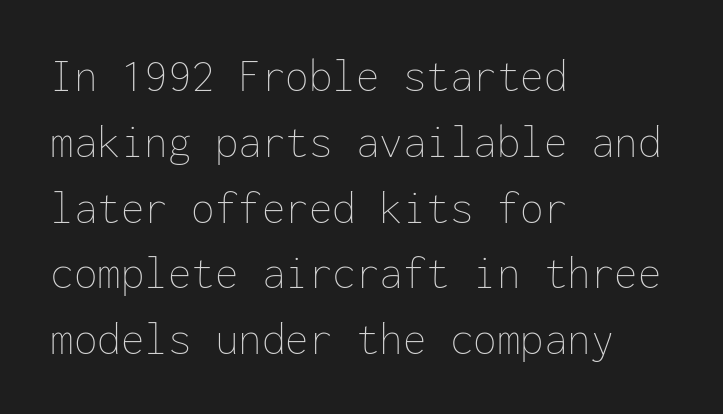
Q: Is the text bold? A: No.
Q: Is the text italic (slanted)? A: No, it is upright.
Q: Is the text underlined? A: No.
Q: How is the paragraph aligned? A: Left-aligned.
Q: Is the spacing between letters normal or unusually wide? A: Normal.
Q: Is the spacing between lines tight, normal or loose? A: Normal.
Q: Width (condensed, normal, or wide)? A: Normal.
Q: Stroke contrast? A: Low.
Q: x-height? A: Medium.
Q: Monospaced? A: Yes.
